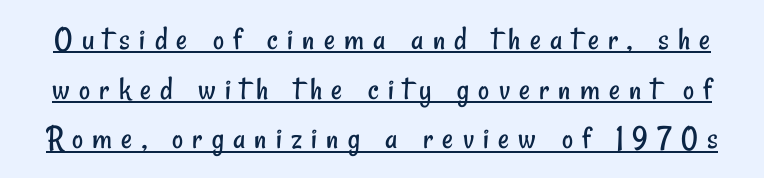
The image shows 34 px regular-weight, condensed sans-serif type; set normal line spacing (1.46x), unusually wide letter spacing (+0.27 em), underlined; low stroke contrast and a small x-height.
